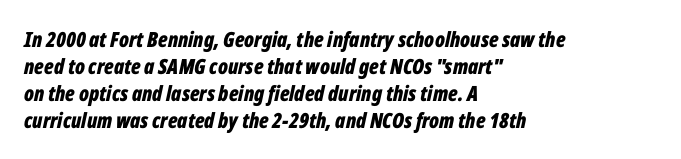
{"italic": "yes", "lean": "right", "slant_degrees": 12, "bold": "yes", "underline": "no", "align": "left", "line_spacing": "normal", "line_spacing_ratio": 1.28, "letter_spacing": "normal", "letter_spacing_em": 0.0, "glyph_px": 21}
